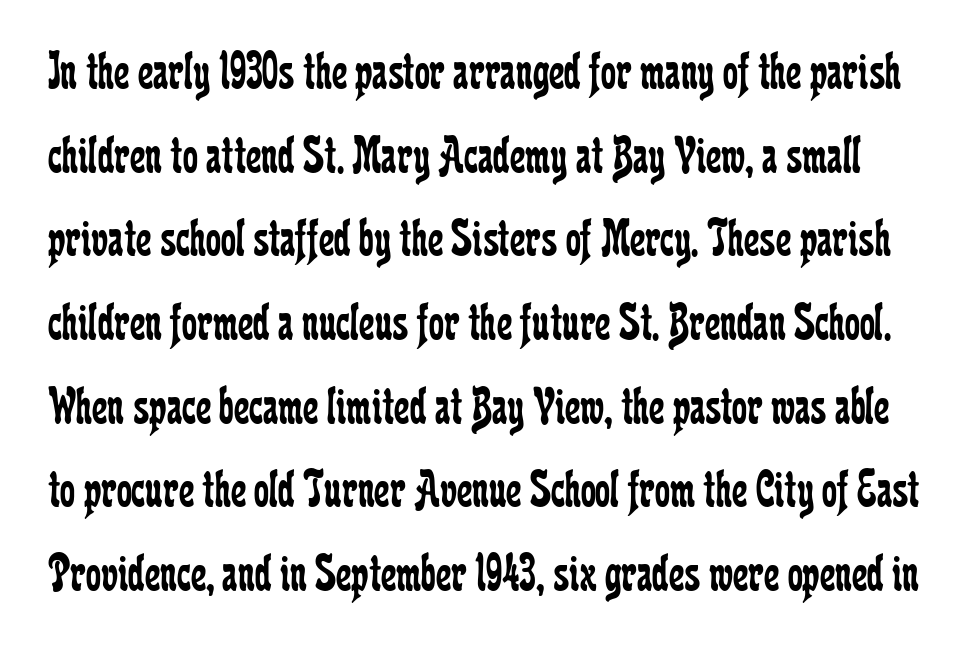
{"serif": "yes", "italic": "no", "bold": "no", "weight": "regular", "width": "condensed", "stroke_contrast": "low", "x_height": "medium", "monospaced": "no", "underline": "no", "line_spacing": "normal", "line_spacing_ratio": 1.55, "letter_spacing": "normal", "letter_spacing_em": 0.0, "glyph_px": 54}
